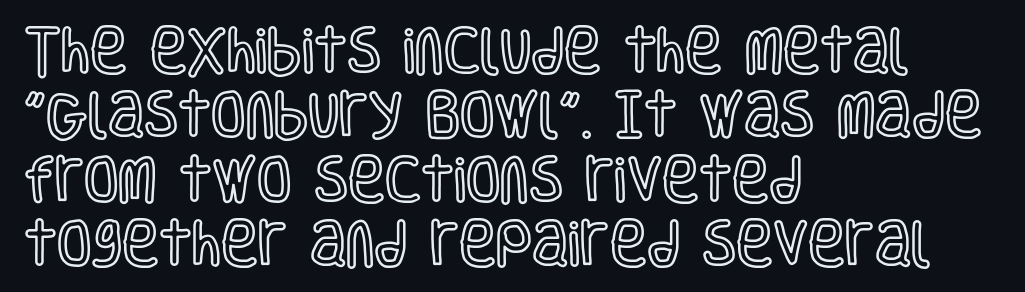
{"italic": "no", "width": "condensed", "x_height": "large", "monospaced": "no", "underline": "no", "align": "left", "line_spacing": "normal", "line_spacing_ratio": 1.29, "letter_spacing": "normal", "letter_spacing_em": 0.0, "glyph_px": 50}
